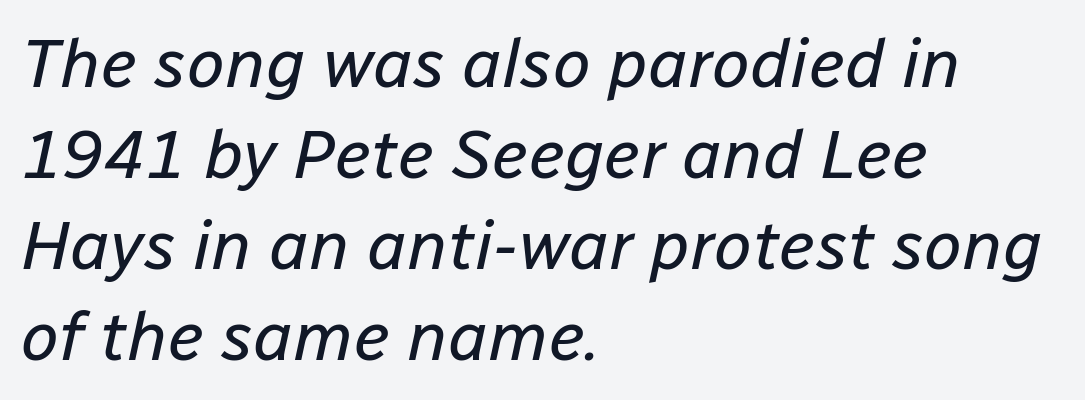
Q: Is the text bold? A: No.
Q: Is the text italic (slanted)? A: Yes, it leans right by about 12 degrees.
Q: Is the text underlined? A: No.
Q: How is the paragraph aligned? A: Left-aligned.
Q: Is the spacing between letters normal or unusually wide? A: Normal.
Q: Is the spacing between lines tight, normal or loose? A: Normal.
Q: Width (condensed, normal, or wide)? A: Normal.
Q: Stroke contrast? A: Low.
Q: x-height? A: Medium.
Q: Monospaced? A: No.
